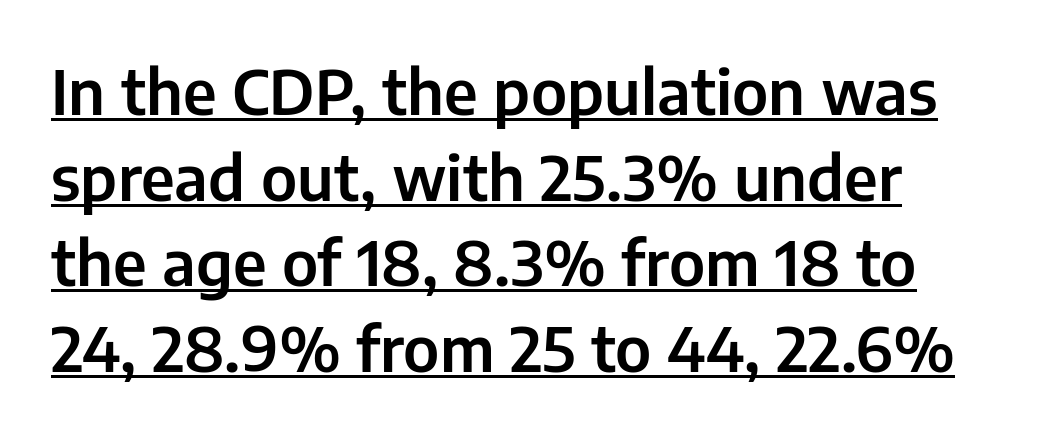
{"serif": "no", "italic": "no", "width": "normal", "stroke_contrast": "low", "x_height": "medium", "monospaced": "no", "underline": "yes", "align": "left", "line_spacing": "normal", "line_spacing_ratio": 1.38, "letter_spacing": "normal", "letter_spacing_em": 0.0, "glyph_px": 62}
